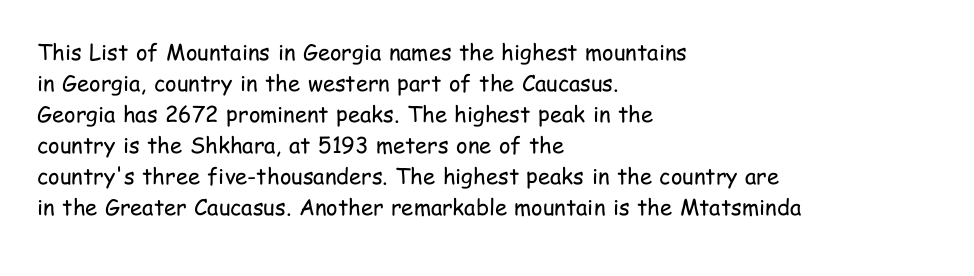
The words here are not underlined. Default kerning and tracking; the words read as compact shapes. The paragraph shown leans on its left margin. Posture: straight, roman, zero tilt. Vertical stems look standard width or narrower in stroke. Vertical spacing — default.
